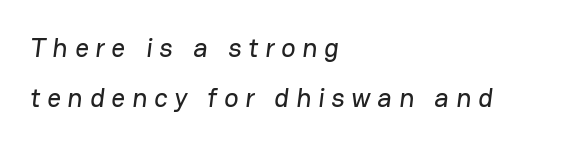
The image shows 27 px text type; set left-aligned, line spacing 1.84x, unusually wide letter spacing (+0.25 em), not underlined.
